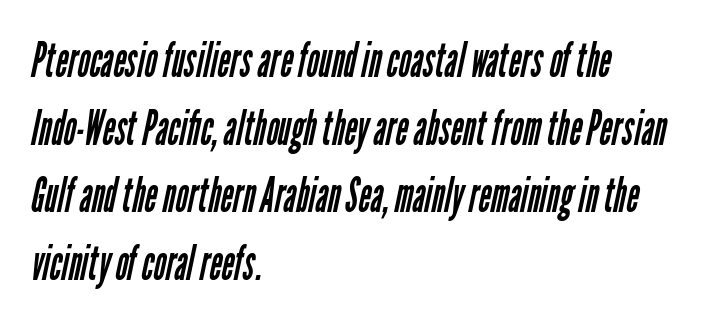
The image shows 48 px regular-weight, condensed sans-serif type; set left-aligned, normal line spacing (1.41x), normal letter spacing, not underlined; low stroke contrast and a medium x-height.
